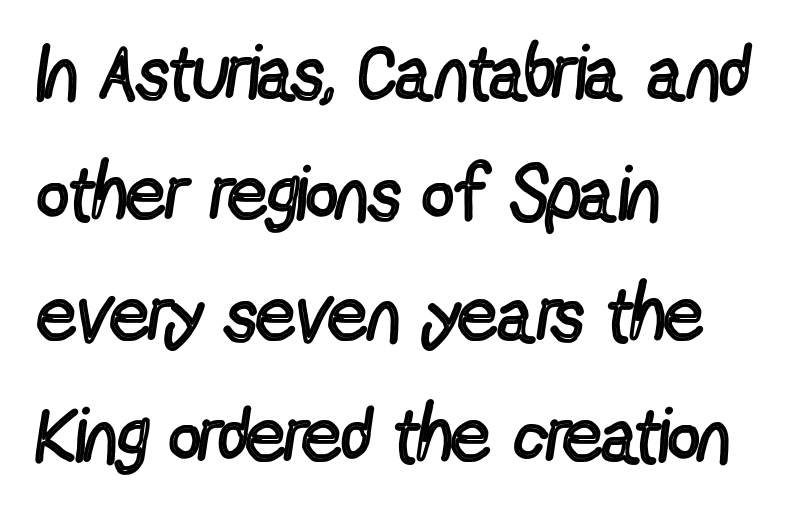
Evenly set lines give the paragraph a standard silhouette. The strokes are not fattened; the text isn't bold. Tracking value appears to be zero — textbook default spacing. The letters carry no serifs — their stems end cleanly without finishing strokes.
